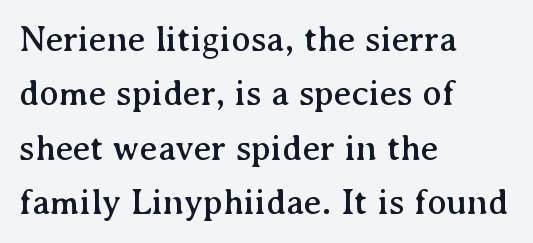
The image shows 36 px serif type, upright; set left-aligned, normal line spacing (1.51x), normal letter spacing, not underlined; medium stroke contrast and a medium x-height.
